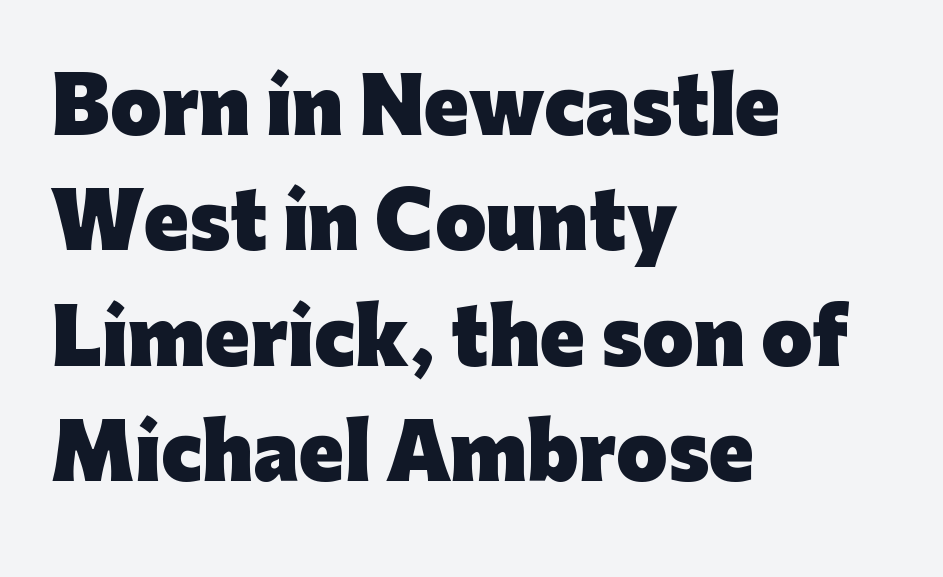
Line spacing here is normal. The space directly below the letters is spotless. Is the letter spacing exaggerated? No — it looks like the ordinary default. The sample has been set heavy, in full bold.
